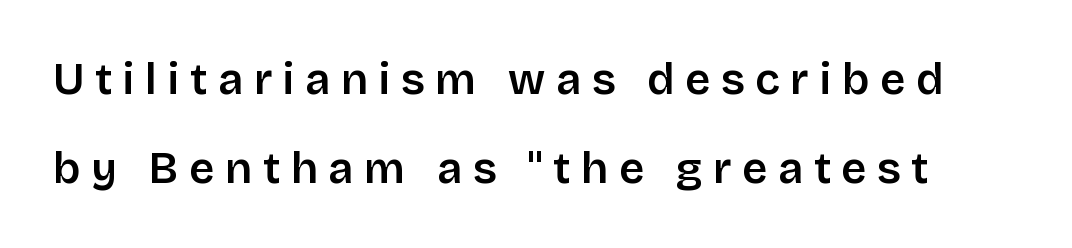
Posture: vertical. The passage shown stacks its lines with a broad gap. A typesetter would label this face a sans. The passage shown is not underscored anywhere. This is the in-between weight designers call semibold or demi.
